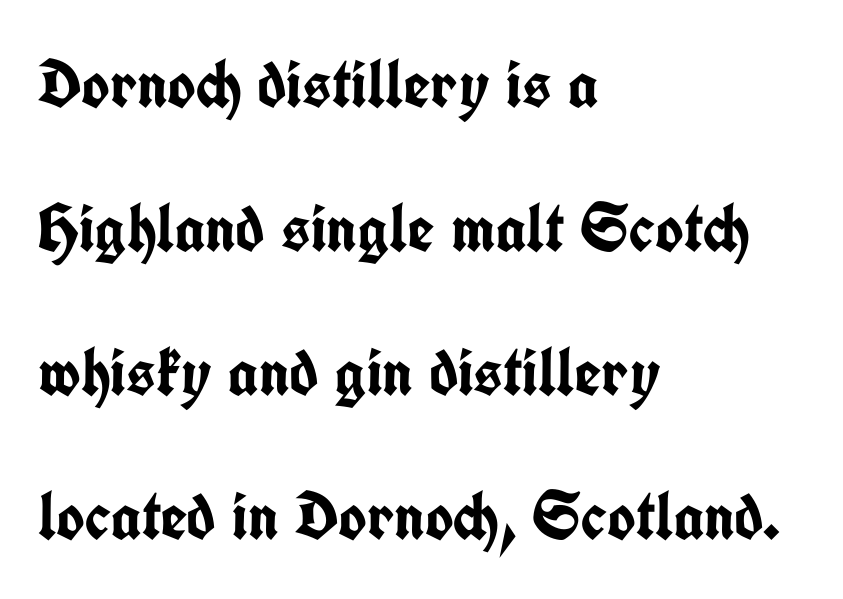
Quick note: not italic, upright. These lines stack with their left ends in a neat column. Words appear dense and cohesive because spacing is normal. Check under the words: just untouched page. Leading: increased.
